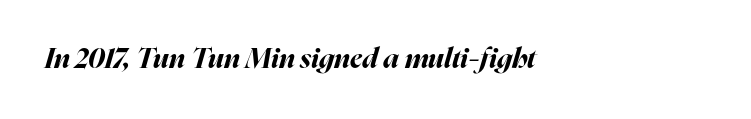
{"italic": "yes", "lean": "right", "slant_degrees": 16, "bold": "yes", "weight": "bold", "width": "normal", "stroke_contrast": "high", "x_height": "medium", "monospaced": "no", "underline": "no", "align": "left", "letter_spacing": "normal", "letter_spacing_em": 0.0, "glyph_px": 28}
